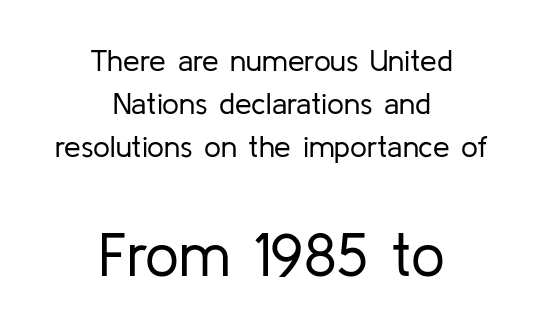
Q: Is the text bold? A: No.
Q: Is the text italic (slanted)? A: No, it is upright.
Q: Is the typeface a serif or a sans-serif typeface? A: Sans-serif.
Q: Is the text underlined? A: No.
Q: How is the paragraph aligned? A: Centered.
Q: Is the spacing between letters normal or unusually wide? A: Normal.
Q: Is the spacing between lines tight, normal or loose? A: Normal.
Q: Which block of text is set in a larger size, the first (top) or the second (bottom)? A: The second (bottom) one.
Q: Width (condensed, normal, or wide)? A: Normal.
Q: Stroke contrast? A: Low.
Q: x-height? A: Medium.
Q: Monospaced? A: No.
